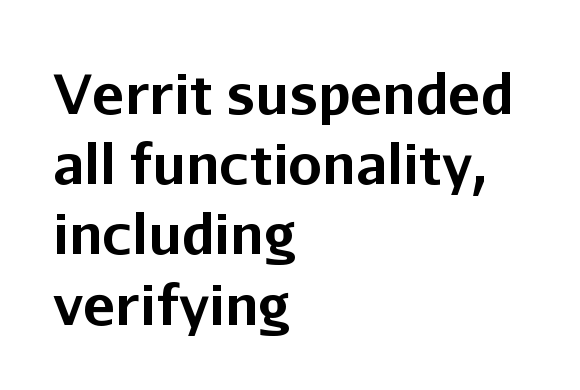
{"serif": "no", "italic": "no", "bold": "yes", "weight": "bold", "width": "normal", "stroke_contrast": "low", "x_height": "medium", "monospaced": "no", "underline": "no", "align": "left", "line_spacing": "normal", "line_spacing_ratio": 1.3, "letter_spacing": "normal", "letter_spacing_em": 0.0, "glyph_px": 54}
